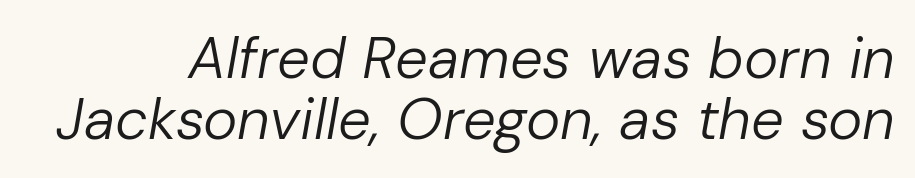
The letterforms sit at book weight or below. Does the leading feel generous? Not at all — it's pinched. What stands out about the letter spacing? Nothing — it is the standard amount. Italic: yes, the glyphs are oblique. Glance below the letters and you will spot only blank space.
